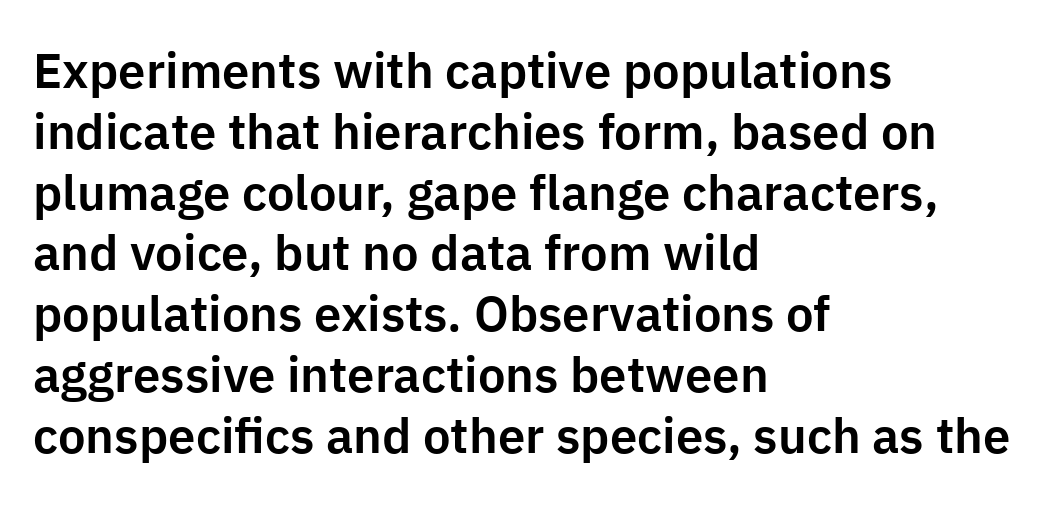
Q: Is the text italic (slanted)? A: No, it is upright.
Q: Is the typeface a serif or a sans-serif typeface? A: Sans-serif.
Q: Is the text underlined? A: No.
Q: How is the paragraph aligned? A: Left-aligned.
Q: Is the spacing between letters normal or unusually wide? A: Normal.
Q: Width (condensed, normal, or wide)? A: Normal.
Q: Stroke contrast? A: Low.
Q: x-height? A: Medium.
Q: Monospaced? A: No.
